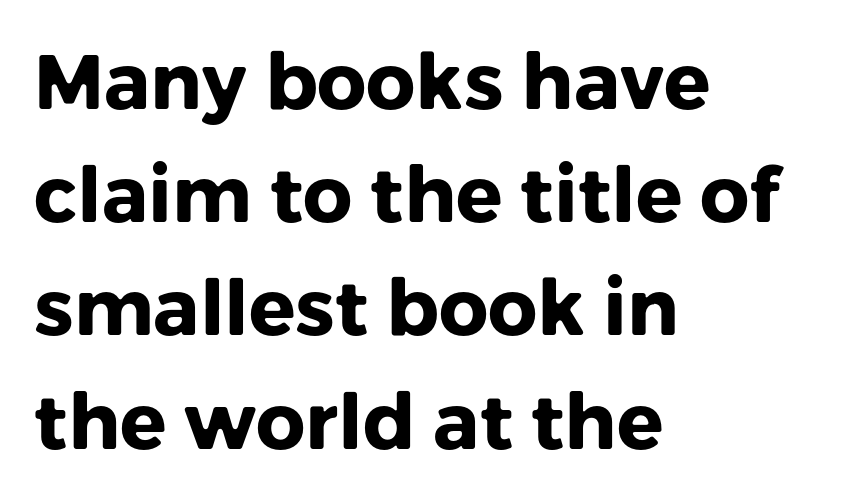
A roman cut, with each character standing at attention. Students, observe: this is what conventionally led text looks like. Nobody drew a line under any word here. Character widths vary here, with narrow letters taking less room than wide ones. Stroke thickness is high; the sample reads as a true bold. Compared with typical body copy, the letter spacing here is the same.
